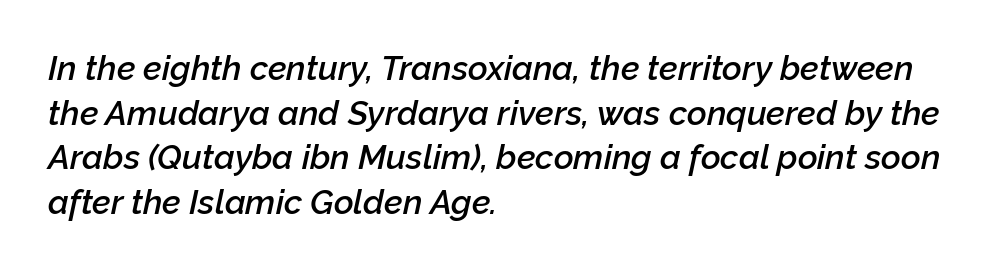
Type without underlining. Leftover space on each line is placed entirely after the last word. Notice how the stems are inclined rather than vertical — that's the hallmark of italics. Moderately thickened strokes mark this as semibold type. Here the glyphs are tracked normally, forming tight word shapes. How would I describe the line gaps? Plain and ordinary.
